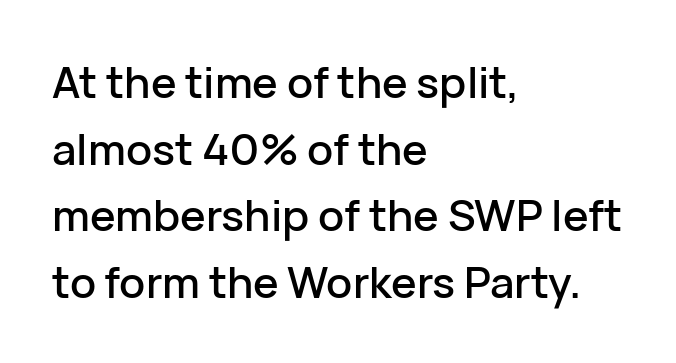
{"serif": "no", "italic": "no", "width": "normal", "stroke_contrast": "low", "x_height": "medium", "monospaced": "no", "underline": "no", "align": "left", "line_spacing": "normal", "line_spacing_ratio": 1.55, "letter_spacing": "normal", "letter_spacing_em": 0.0, "glyph_px": 43}
